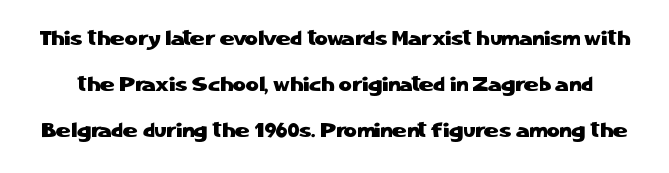
Q: Is the text italic (slanted)? A: No, it is upright.
Q: Is the text underlined? A: No.
Q: Is the spacing between letters normal or unusually wide? A: Normal.
Q: Is the spacing between lines tight, normal or loose? A: Loose.
